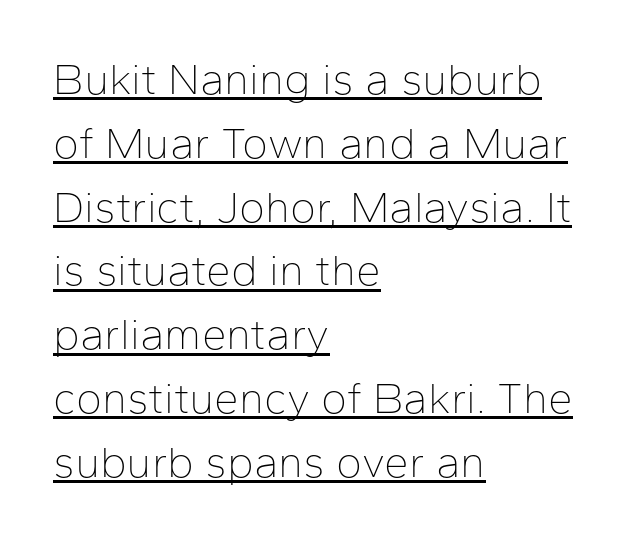
The image shows 44 px thin sans-serif type, upright; set left-aligned, normal line spacing (1.45x), normal letter spacing, underlined; low stroke contrast and a medium x-height.
